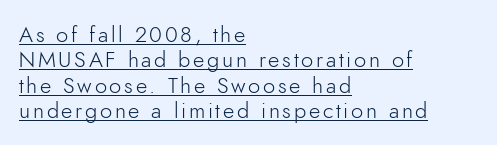
The compositor pushed each line to the left boundary. Students, observe the line beneath the letters — that is underlining. This is roman type, the default non-slanted kind. These glyphs show unthickened strokes, regular width or finer.
